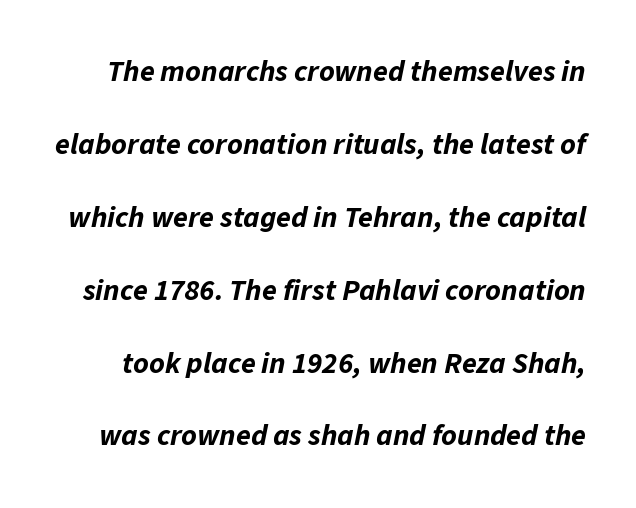
Honestly, there is no underline to notice here at all. Plenty of ink on the page — the face is bold. The passage shown stacks its lines with a broad gap. Letter spacing: default.
